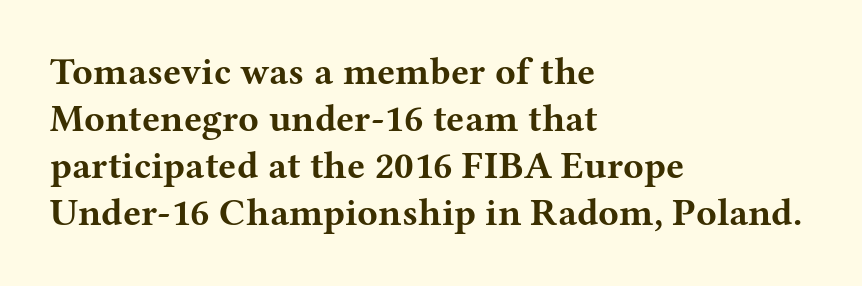
Q: Is the text bold? A: Yes.
Q: Is the text italic (slanted)? A: No, it is upright.
Q: Is the typeface a serif or a sans-serif typeface? A: Serif.
Q: Is the text underlined? A: No.
Q: How is the paragraph aligned? A: Left-aligned.
Q: Is the spacing between letters normal or unusually wide? A: Normal.
Q: Width (condensed, normal, or wide)? A: Wide.
Q: Stroke contrast? A: Medium.
Q: x-height? A: Medium.
Q: Monospaced? A: No.
